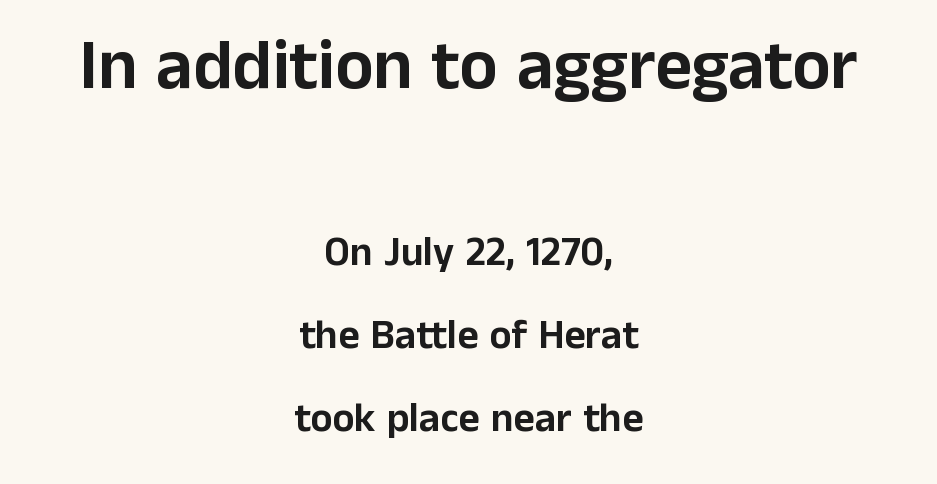
{"serif": "no", "italic": "no", "width": "normal", "stroke_contrast": "low", "x_height": "medium", "monospaced": "no", "underline": "no", "align": "center", "line_spacing": "loose", "line_spacing_ratio": 2.02, "letter_spacing": "normal", "letter_spacing_em": 0.0, "larger_block": "first", "size_ratio": 1.73, "glyph_px": 71}
